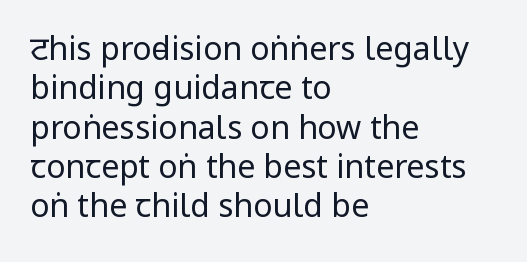
Classification — sans serif. Line beginnings align vertically; line endings do not. Compared with a typical body face, this is equally light or lighter still. The letterforms sit shoulder to shoulder at normal distance. In terms of posture, this sample is upright. Descender tails drop into unmarked territory.
